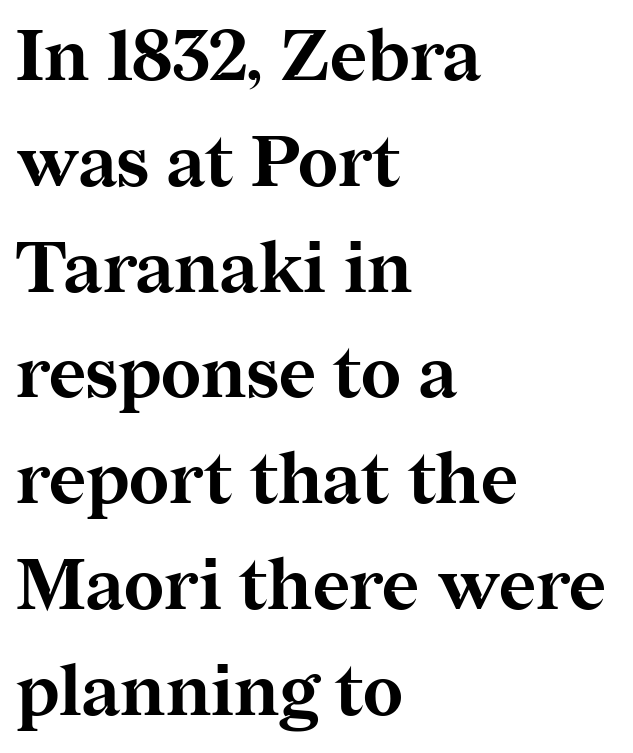
The image shows 71 px bold serif type, upright; set left-aligned, normal line spacing (1.49x), normal letter spacing, not underlined; medium stroke contrast and a medium x-height.
